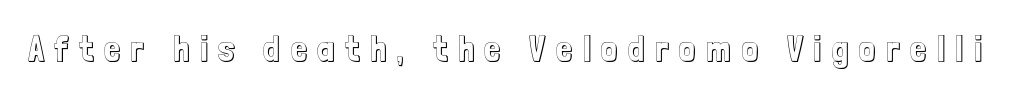
Think of a printed novel: that variable character pitch is what you see here. Nope, not italic — everything's standing straight. This rendering features lettering with no underline. Tracking here is generous; glyphs stand well apart from one another.
